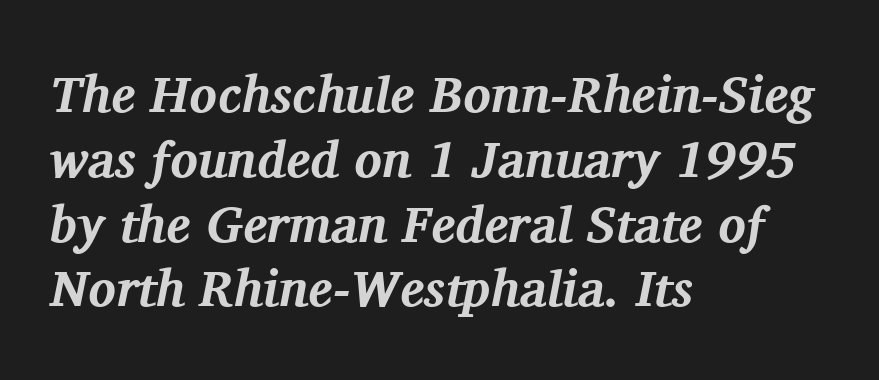
Italic? Definitely — the glyphs are oblique. The foot of each line stays bare and open. Here the designer chose a conventional face with non-uniform glyph widths. The passage shown has conventional tracking throughout. Honestly, the row spacing looks completely unremarkable. This is heavy type, rendered in bold.
